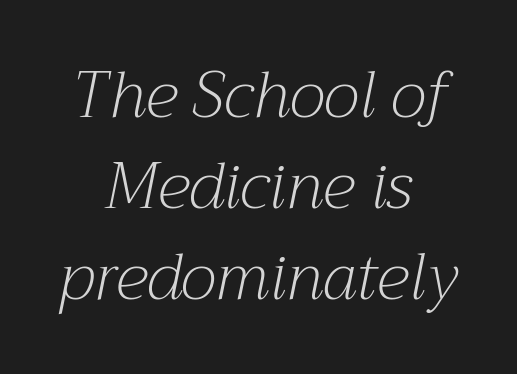
The image shows 64 px light serif type, italic (leaning right); set centered, normal line spacing (1.42x), normal letter spacing, not underlined; medium stroke contrast and a medium x-height.
